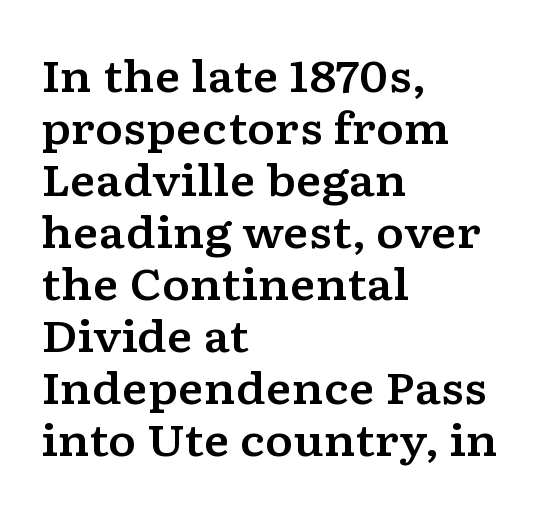
Q: Is the text italic (slanted)? A: No, it is upright.
Q: Is the typeface a serif or a sans-serif typeface? A: Serif.
Q: Is the text underlined? A: No.
Q: How is the paragraph aligned? A: Left-aligned.
Q: Is the spacing between letters normal or unusually wide? A: Normal.
Q: Width (condensed, normal, or wide)? A: Wide.
Q: Stroke contrast? A: Low.
Q: x-height? A: Medium.
Q: Monospaced? A: No.
